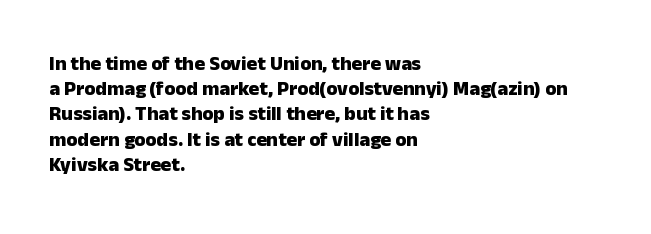
The space directly below the letters is spotless. This rendering uses left alignment, leaving the right contour irregular. The typography opts for an upright posture over an oblique one. Each word holds together tightly as a unit, with standard inter-letter gaps. Pretty heavy lettering here — definitely bold.
